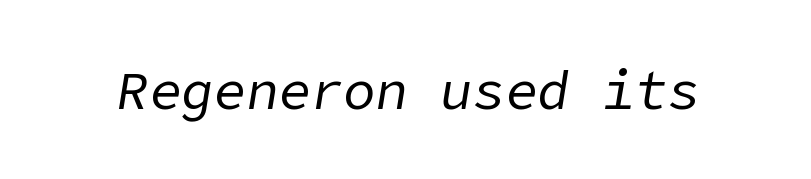
Q: Is the text bold? A: No.
Q: Is the text italic (slanted)? A: Yes, it leans right by about 9 degrees.
Q: Is the text underlined? A: No.
Q: Is the spacing between letters normal or unusually wide? A: Normal.
Q: Width (condensed, normal, or wide)? A: Normal.
Q: Stroke contrast? A: Low.
Q: x-height? A: Medium.
